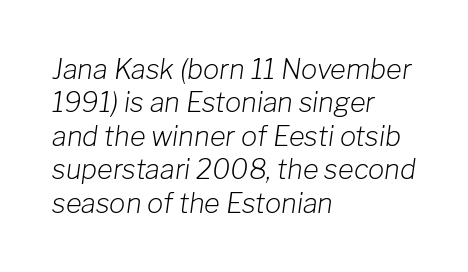
The specimen omits any rule beneath the text block's lines. Inter-character spacing is left at the font's built-in metrics. Does the lettering tilt? It does — this is italic. No letter is thick-stroked: the sample isn't bold.
